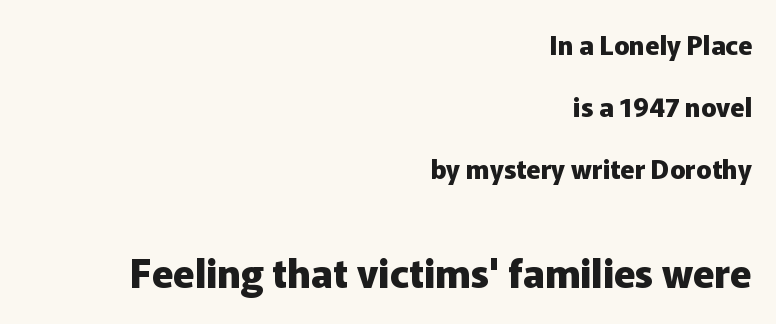
Q: Is the text bold? A: Yes.
Q: Is the text italic (slanted)? A: No, it is upright.
Q: Is the typeface a serif or a sans-serif typeface? A: Sans-serif.
Q: Is the text underlined? A: No.
Q: How is the paragraph aligned? A: Right-aligned.
Q: Is the spacing between letters normal or unusually wide? A: Normal.
Q: Is the spacing between lines tight, normal or loose? A: Loose.
Q: Which block of text is set in a larger size, the first (top) or the second (bottom)? A: The second (bottom) one.
Q: Width (condensed, normal, or wide)? A: Normal.
Q: Stroke contrast? A: Low.
Q: x-height? A: Medium.
Q: Monospaced? A: No.
